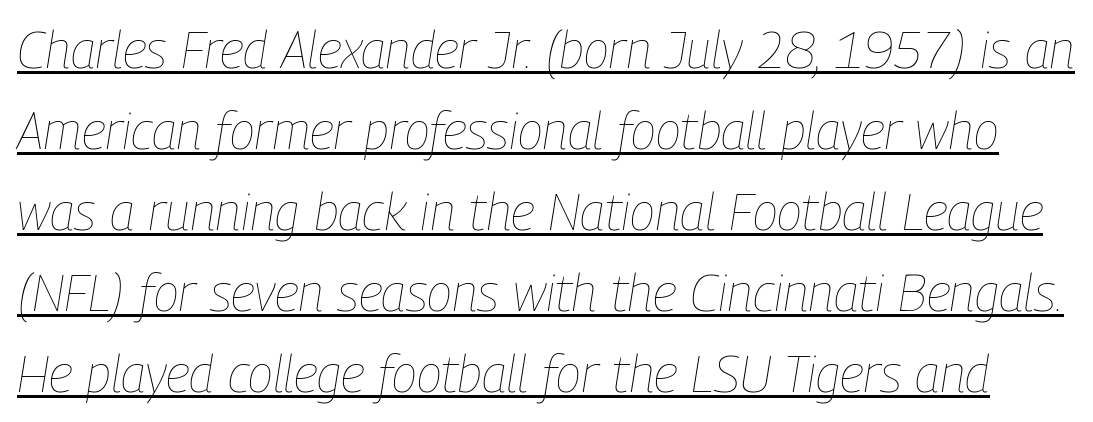
The image shows 52 px thin, condensed type, italic (leaning right); set normal line spacing (1.56x), normal letter spacing, underlined; low stroke contrast and a medium x-height.
